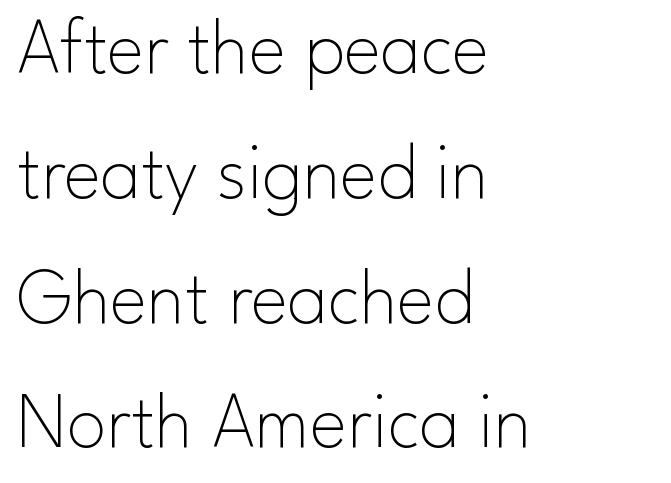
The image shows 79 px thin sans-serif type, upright; set left-aligned, normal line spacing (1.58x), normal letter spacing, not underlined; low stroke contrast and a small x-height.
